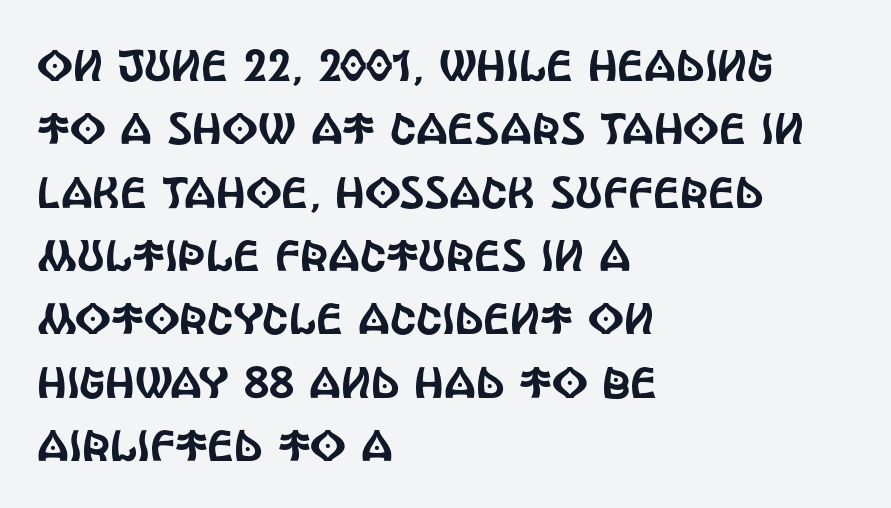
The image shows 44 px condensed sans-serif type, upright; set left-aligned, normal line spacing (1.44x), normal letter spacing, not underlined; a large x-height.
